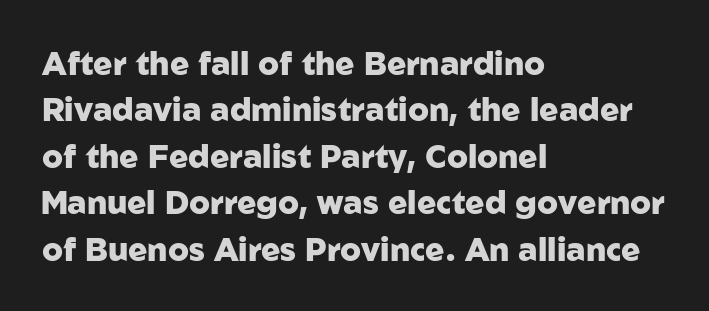
{"serif": "no", "italic": "no", "bold": "yes", "weight": "heavy", "width": "normal", "stroke_contrast": "low", "x_height": "medium", "monospaced": "no", "underline": "no", "align": "left", "line_spacing": "normal", "line_spacing_ratio": 1.45, "letter_spacing": "normal", "letter_spacing_em": 0.0, "glyph_px": 32}
